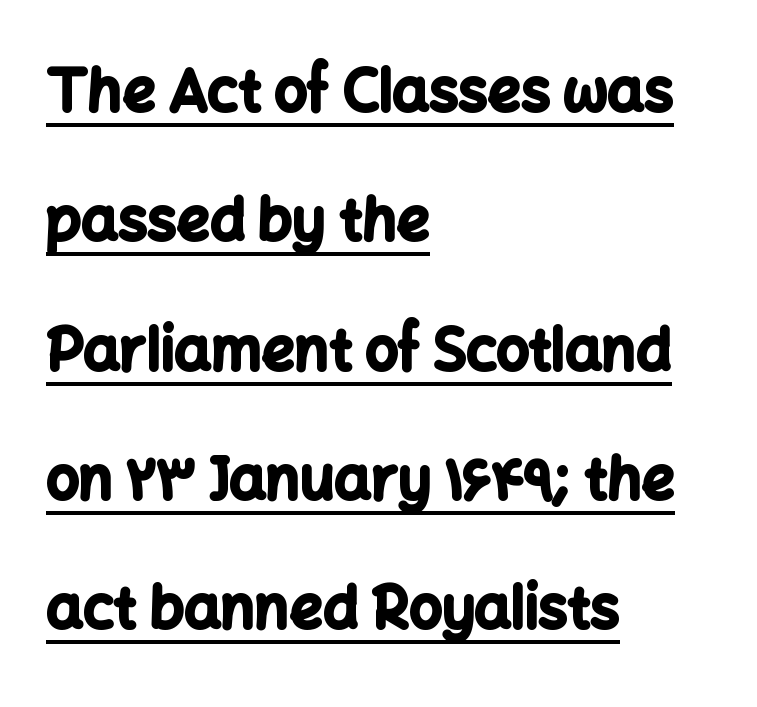
Successive baselines arrive slowly, with a big drop between each. If you drew a line through each stem, it would be perfectly vertical. Does a line run under the words? Yes, clearly. Pretty heavy lettering here — definitely bold. Examine the stroke ends and you'll find no serifs.
